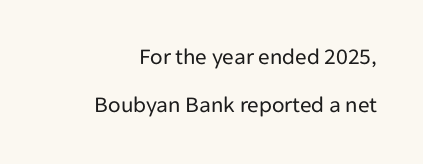
Q: Is the text bold? A: No.
Q: Is the text italic (slanted)? A: No, it is upright.
Q: Is the text underlined? A: No.
Q: Is the spacing between letters normal or unusually wide? A: Normal.
Q: Is the spacing between lines tight, normal or loose? A: Loose.
